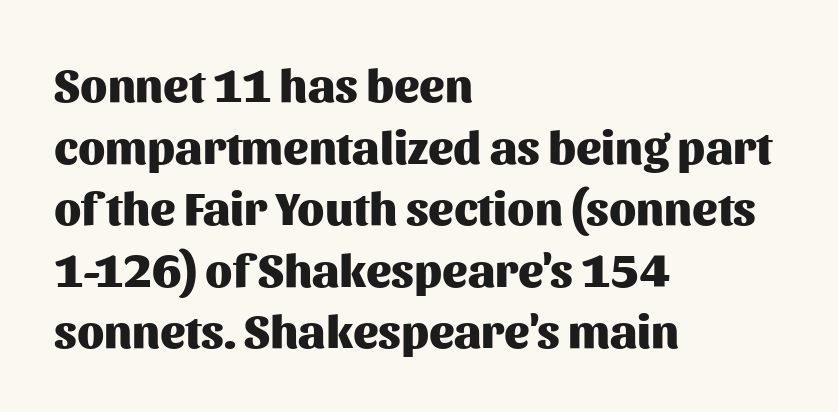
Q: Is the text bold? A: Yes.
Q: Is the text italic (slanted)? A: No, it is upright.
Q: Is the typeface a serif or a sans-serif typeface? A: Sans-serif.
Q: Is the text underlined? A: No.
Q: How is the paragraph aligned? A: Left-aligned.
Q: Is the spacing between letters normal or unusually wide? A: Normal.
Q: Is the spacing between lines tight, normal or loose? A: Normal.
Q: Width (condensed, normal, or wide)? A: Normal.
Q: Stroke contrast? A: Medium.
Q: x-height? A: Medium.
Q: Monospaced? A: No.
